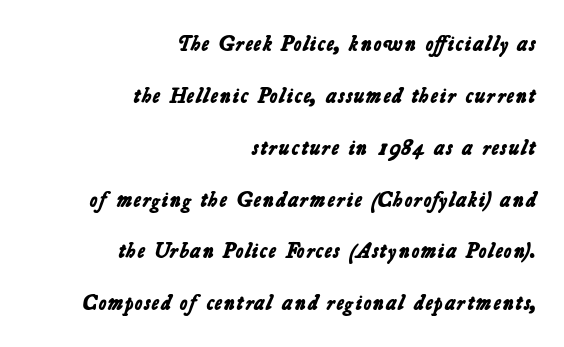
The rendering uses a bold face; every stroke is thick and dark. Nobody drew a line under any word here. The rag falls on the left side of this text block. One glance says open: line gaps are wider than usual.
